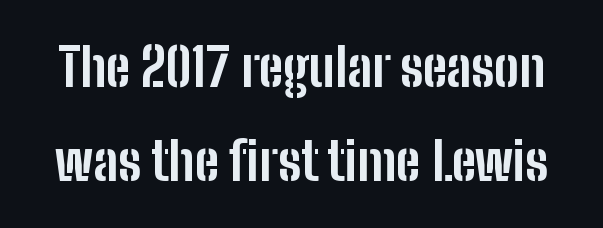
The image shows 52 px bold, condensed sans-serif type, upright; set line spacing 1.8x, normal letter spacing, not underlined; low stroke contrast and a medium x-height.
